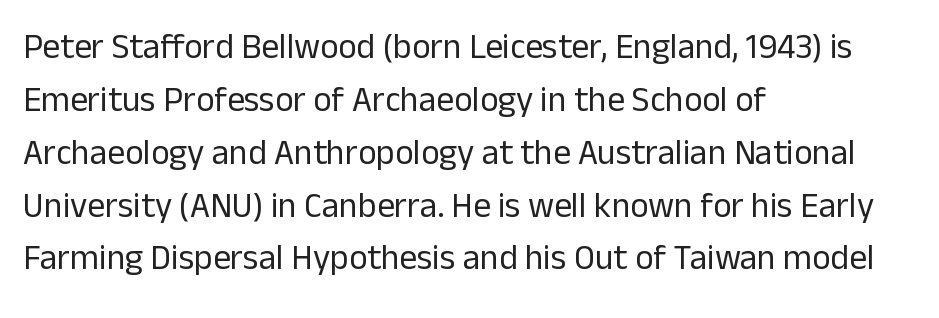
Q: Is the text bold? A: No.
Q: Is the text italic (slanted)? A: No, it is upright.
Q: Is the typeface a serif or a sans-serif typeface? A: Sans-serif.
Q: Is the text underlined? A: No.
Q: How is the paragraph aligned? A: Left-aligned.
Q: Is the spacing between letters normal or unusually wide? A: Normal.
Q: Is the spacing between lines tight, normal or loose? A: Normal.
Q: Width (condensed, normal, or wide)? A: Normal.
Q: Stroke contrast? A: Low.
Q: x-height? A: Medium.
Q: Monospaced? A: No.
